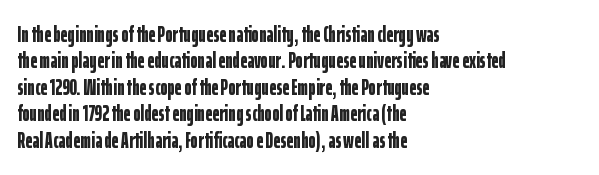
Stroke thickness is high; the sample reads as a true bold. Underline: absent. The horizontal fit of the characters is conventional and even. Do the letters lean? They stand straight. Horizontal alignment here is leftward, the default for most running prose.
